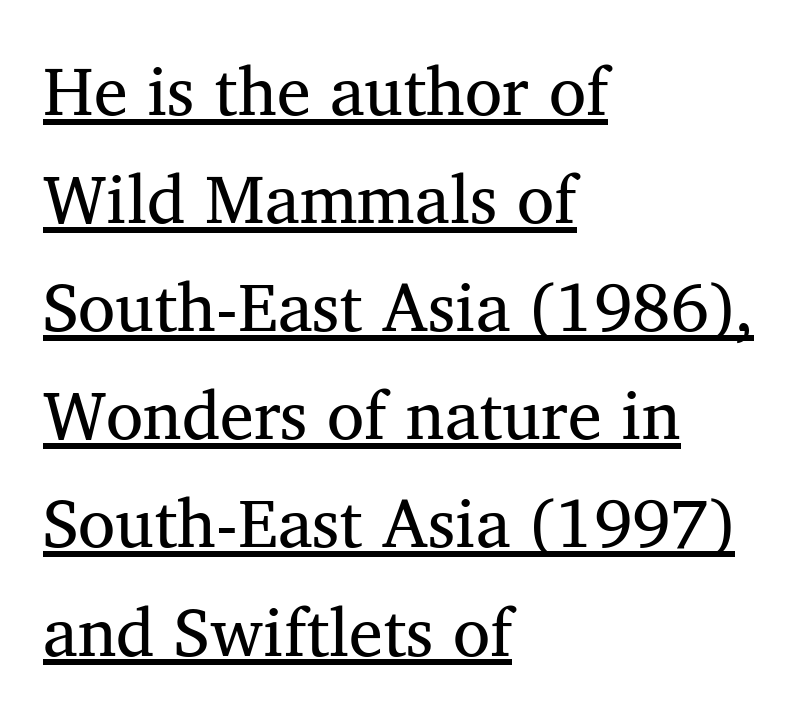
The rendering shows small feet on the letterforms — a serif design. The passage shown is typed in a proportional face where columns would drift. The passage shown is underscored from start to finish. Casual observation: everything's shoved over to the left.
